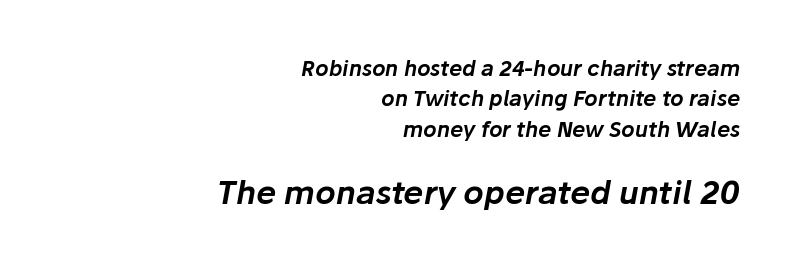
The image shows 32 px text type, italic (leaning right); set right-aligned, normal line spacing (1.45x), normal letter spacing, not underlined; the second (bottom) block is 1.52x larger; low stroke contrast and a medium x-height.
